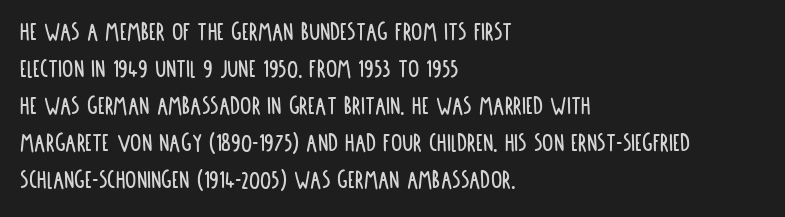
{"serif": "no", "italic": "no", "width": "condensed", "stroke_contrast": "low", "x_height": "large", "monospaced": "no", "underline": "no", "align": "left", "line_spacing": "normal", "line_spacing_ratio": 1.32, "letter_spacing": "normal", "letter_spacing_em": 0.0, "glyph_px": 28}
